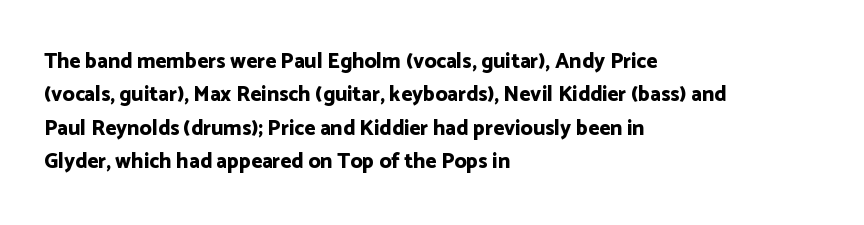
{"italic": "no", "bold": "yes", "underline": "no", "align": "left", "line_spacing": "normal", "line_spacing_ratio": 1.59, "letter_spacing": "normal", "letter_spacing_em": 0.0, "glyph_px": 21}
